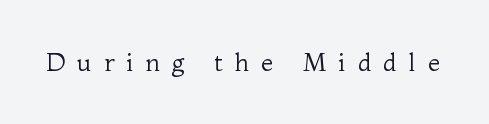
The image shows 25 px text type, upright; set unusually wide letter spacing (+0.48 em), not underlined.
